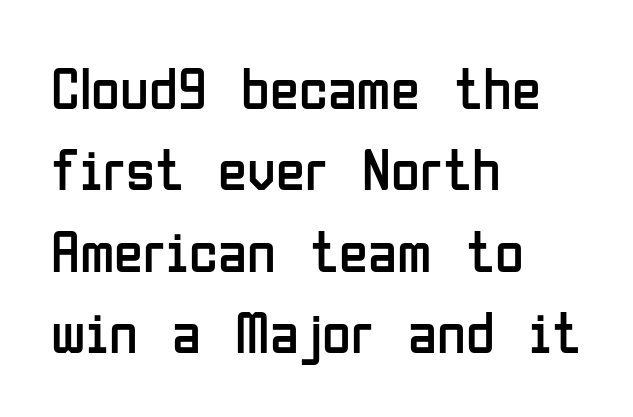
Style check: upright. Clear beneath every line of the passage. Spacing between characters is what you'd get straight out of the box. Looks like regular typesetting: each glyph gets only the width it needs. Casual observation: everything's shoved over to the left.
